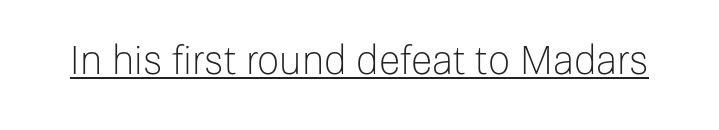
The image shows 39 px light sans-serif type, upright; set normal letter spacing, underlined; low stroke contrast and a medium x-height.
